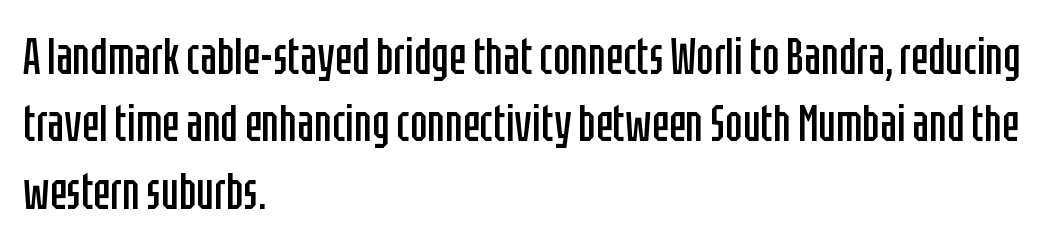
Q: Is the text bold? A: No.
Q: Is the text italic (slanted)? A: No, it is upright.
Q: Is the typeface a serif or a sans-serif typeface? A: Sans-serif.
Q: Is the text underlined? A: No.
Q: How is the paragraph aligned? A: Left-aligned.
Q: Is the spacing between letters normal or unusually wide? A: Normal.
Q: Is the spacing between lines tight, normal or loose? A: Normal.
Q: Width (condensed, normal, or wide)? A: Condensed.
Q: Stroke contrast? A: Low.
Q: x-height? A: Large.
Q: Monospaced? A: No.
